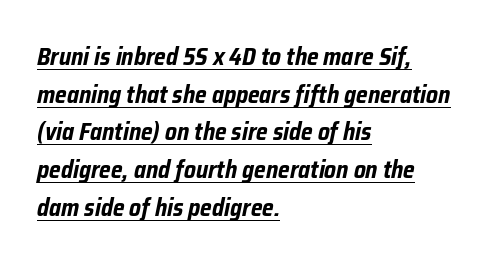
The glyphs are accompanied by a horizontal stroke just below them. No extra tracking has been applied to these lines. One glance says typical: line gaps are just what's usual. The letters are slanted; this is an italic face. Does the weight exceed regular? Yes, all the way to bold.
